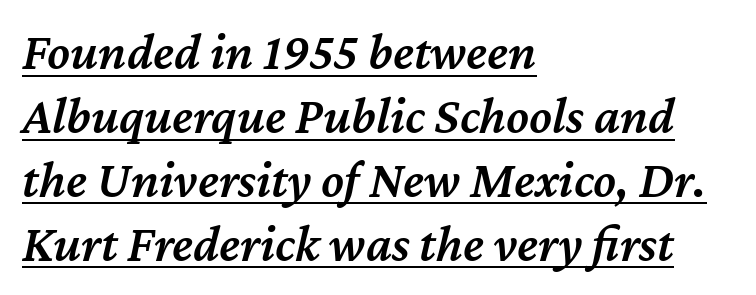
Q: Is the text bold? A: Semi-bold.
Q: Is the text italic (slanted)? A: Yes, it leans right by about 12 degrees.
Q: Is the text underlined? A: Yes.
Q: How is the paragraph aligned? A: Left-aligned.
Q: Is the spacing between letters normal or unusually wide? A: Normal.
Q: Width (condensed, normal, or wide)? A: Normal.
Q: Stroke contrast? A: Medium.
Q: x-height? A: Medium.
Q: Monospaced? A: No.
